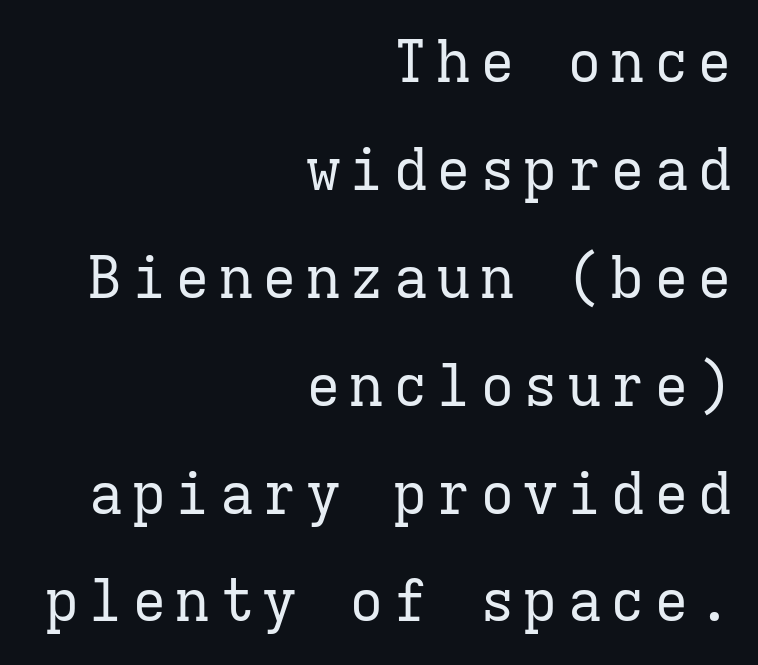
Q: Is the text bold? A: No.
Q: Is the text italic (slanted)? A: No, it is upright.
Q: Is the typeface a serif or a sans-serif typeface? A: Serif.
Q: Is the text underlined? A: No.
Q: How is the paragraph aligned? A: Right-aligned.
Q: Width (condensed, normal, or wide)? A: Normal.
Q: Stroke contrast? A: Low.
Q: x-height? A: Medium.
Q: Monospaced? A: Yes.
